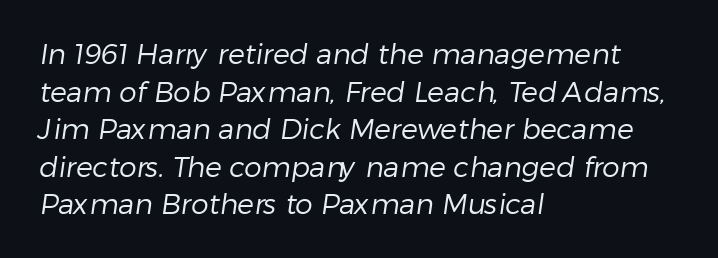
Q: Is the text bold? A: No.
Q: Is the typeface a serif or a sans-serif typeface? A: Sans-serif.
Q: Is the text underlined? A: No.
Q: How is the paragraph aligned? A: Left-aligned.
Q: Is the spacing between letters normal or unusually wide? A: Normal.
Q: Is the spacing between lines tight, normal or loose? A: Normal.
Q: Width (condensed, normal, or wide)? A: Normal.
Q: Stroke contrast? A: Low.
Q: x-height? A: Medium.
Q: Monospaced? A: No.
